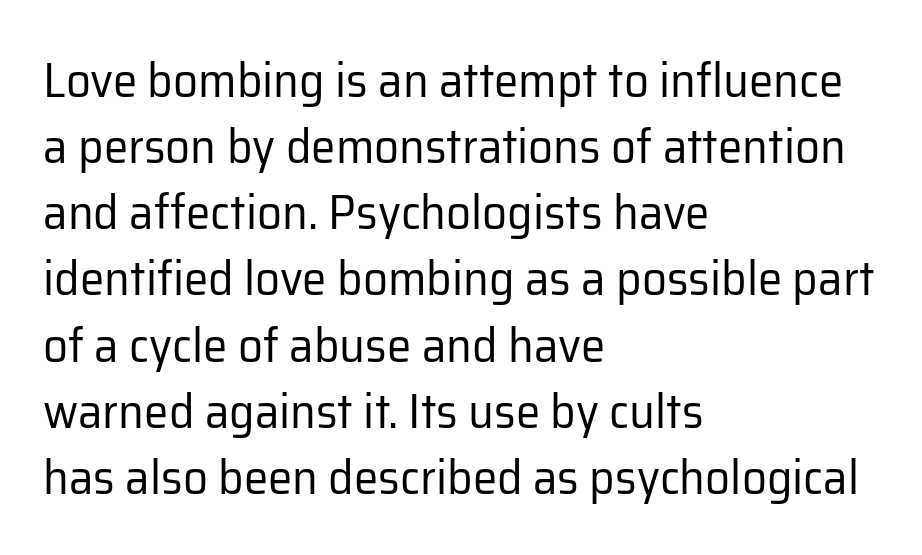
Posture: upright roman. Lines of text with bare space underneath. These lines stack with their left ends in a neat column. Weight: in the light-to-regular range. You could call the tracking neutral — neither tight nor loose. Observe the absence of serifs on each vertical stroke in this sample.
